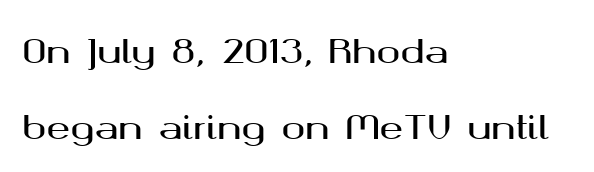
The image shows 32 px wide sans-serif type, upright; set left-aligned, loose line spacing (2.37x), normal letter spacing, not underlined; medium stroke contrast and a medium x-height.
